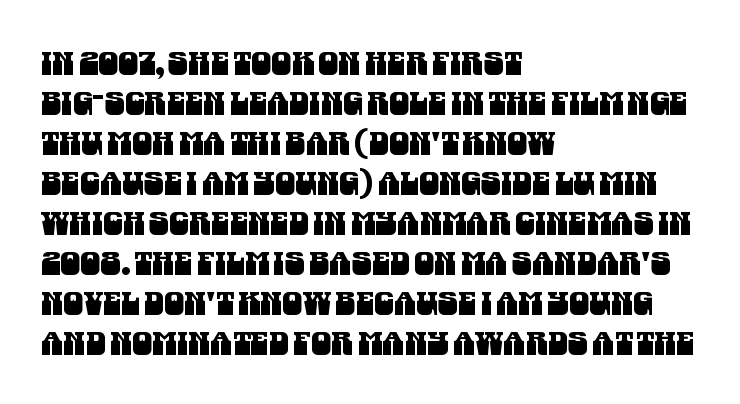
Just letters on the line, the space beneath them empty. Which margin do the lines hug? The left one — the right edge is uneven. What's the leading like? Ordinary, nothing unusual. This is sans-serif lettering, the kind often seen on screens and signage.
